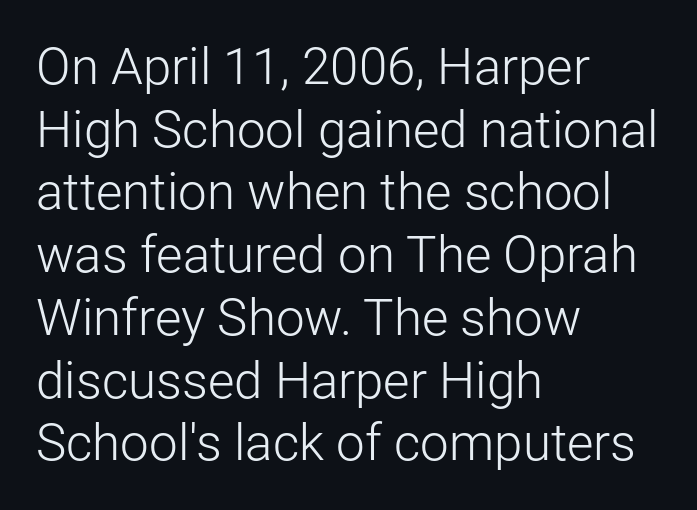
Check the space under the baseline: it is left empty. Weight class: somewhere from thin through regular. Notice how the passage keeps a crisp vertical edge on the left only. Italic: no, the glyphs are upright roman. This sample has the flowing, uneven cadence of proportional lettering.
